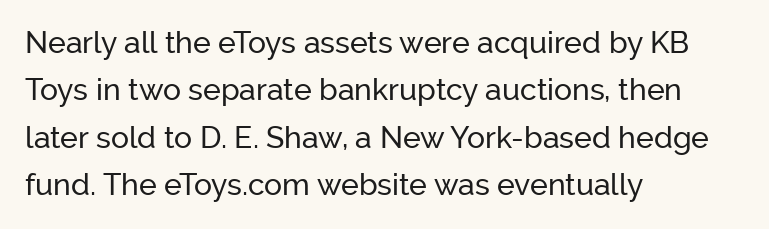
{"serif": "no", "italic": "no", "width": "normal", "stroke_contrast": "low", "x_height": "medium", "monospaced": "no", "underline": "no", "align": "left", "line_spacing": "normal", "line_spacing_ratio": 1.58, "letter_spacing": "normal", "letter_spacing_em": 0.0, "glyph_px": 30}
